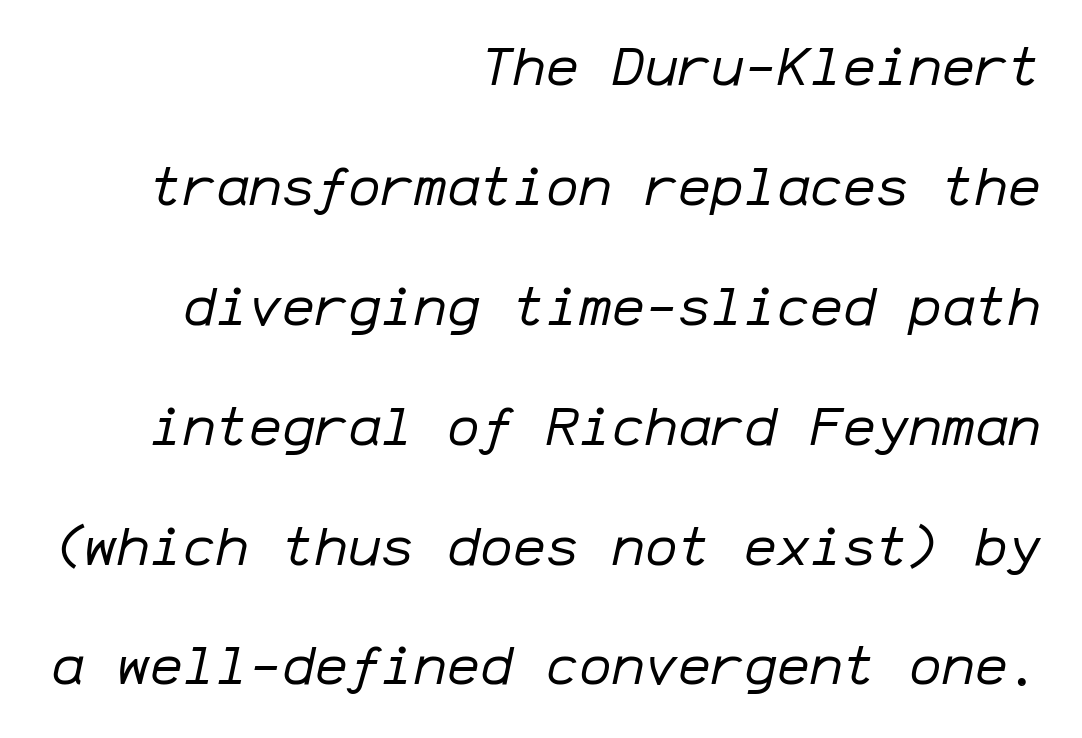
Q: Is the text bold? A: No.
Q: Is the text italic (slanted)? A: Yes, it leans right by about 12 degrees.
Q: Is the text underlined? A: No.
Q: How is the paragraph aligned? A: Right-aligned.
Q: Is the spacing between letters normal or unusually wide? A: Normal.
Q: Is the spacing between lines tight, normal or loose? A: Loose.
Q: Width (condensed, normal, or wide)? A: Normal.
Q: Stroke contrast? A: Low.
Q: x-height? A: Medium.
Q: Monospaced? A: Yes.
